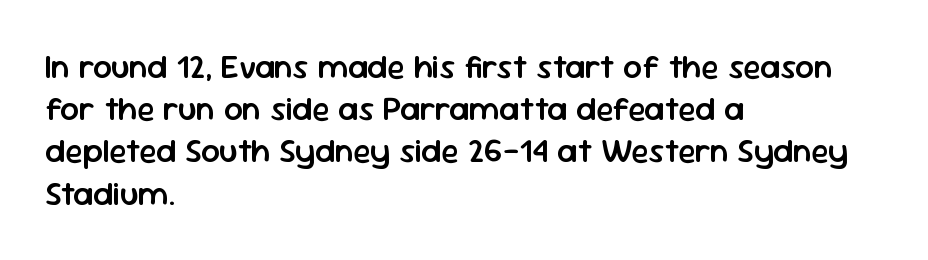
{"serif": "no", "italic": "no", "bold": "semi", "weight": "semibold", "width": "normal", "stroke_contrast": "low", "x_height": "medium", "monospaced": "no", "underline": "no", "align": "left", "line_spacing": "normal", "line_spacing_ratio": 1.28, "letter_spacing": "normal", "letter_spacing_em": 0.0, "glyph_px": 33}
